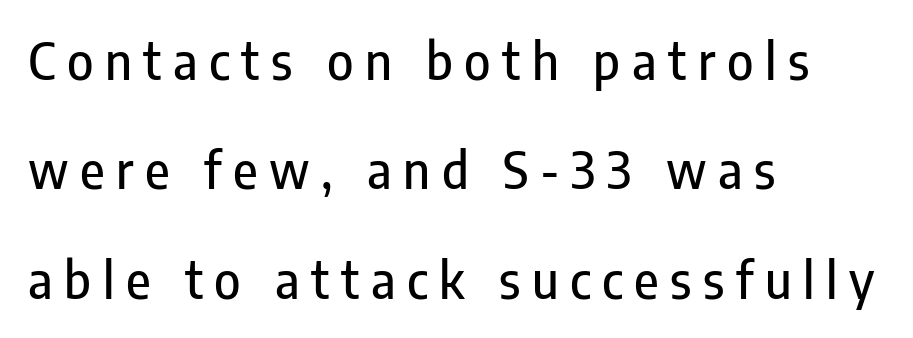
Q: Is the text italic (slanted)? A: No, it is upright.
Q: Is the typeface a serif or a sans-serif typeface? A: Sans-serif.
Q: Is the text underlined? A: No.
Q: How is the paragraph aligned? A: Left-aligned.
Q: Is the spacing between letters normal or unusually wide? A: Unusually wide.
Q: Is the spacing between lines tight, normal or loose? A: Loose.
Q: Width (condensed, normal, or wide)? A: Condensed.
Q: Stroke contrast? A: Low.
Q: x-height? A: Medium.
Q: Monospaced? A: No.
